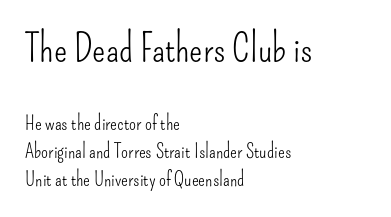
Q: Is the text bold? A: No.
Q: Is the text italic (slanted)? A: No, it is upright.
Q: Is the typeface a serif or a sans-serif typeface? A: Sans-serif.
Q: Is the text underlined? A: No.
Q: How is the paragraph aligned? A: Left-aligned.
Q: Is the spacing between letters normal or unusually wide? A: Normal.
Q: Is the spacing between lines tight, normal or loose? A: Normal.
Q: Which block of text is set in a larger size, the first (top) or the second (bottom)? A: The first (top) one.
Q: Width (condensed, normal, or wide)? A: Condensed.
Q: Stroke contrast? A: Low.
Q: x-height? A: Small.
Q: Monospaced? A: No.
